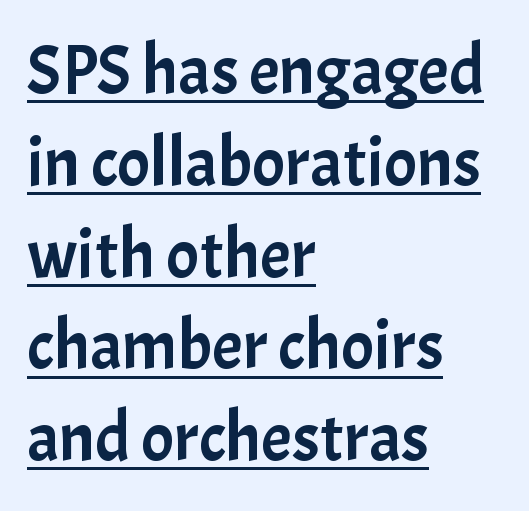
{"serif": "no", "italic": "no", "width": "normal", "stroke_contrast": "low", "x_height": "medium", "monospaced": "no", "underline": "yes", "align": "left", "line_spacing": "normal", "line_spacing_ratio": 1.33, "letter_spacing": "normal", "letter_spacing_em": 0.0, "glyph_px": 69}
